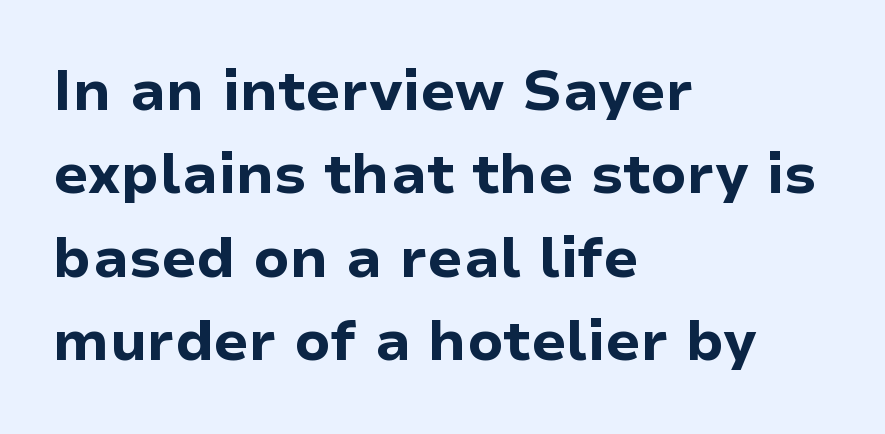
{"serif": "no", "italic": "no", "bold": "yes", "weight": "bold", "width": "normal", "stroke_contrast": "low", "x_height": "medium", "monospaced": "no", "underline": "no", "align": "left", "line_spacing": "normal", "line_spacing_ratio": 1.49, "letter_spacing": "normal", "letter_spacing_em": 0.0, "glyph_px": 56}
